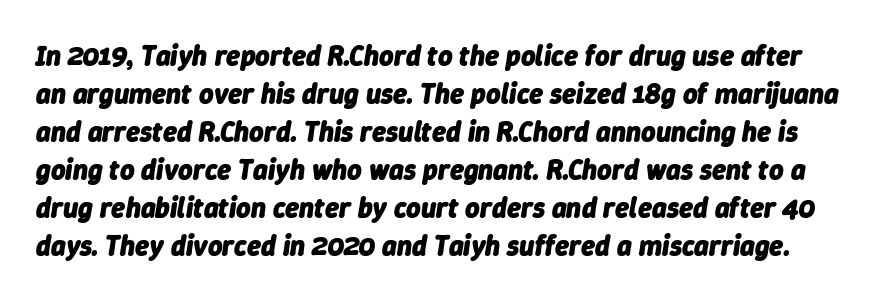
Q: Is the text bold? A: Yes.
Q: Is the text italic (slanted)? A: Yes, it leans right by about 9 degrees.
Q: Is the text underlined? A: No.
Q: Is the spacing between letters normal or unusually wide? A: Normal.
Q: Is the spacing between lines tight, normal or loose? A: Normal.
Q: Width (condensed, normal, or wide)? A: Normal.
Q: Stroke contrast? A: Low.
Q: x-height? A: Medium.
Q: Monospaced? A: No.
